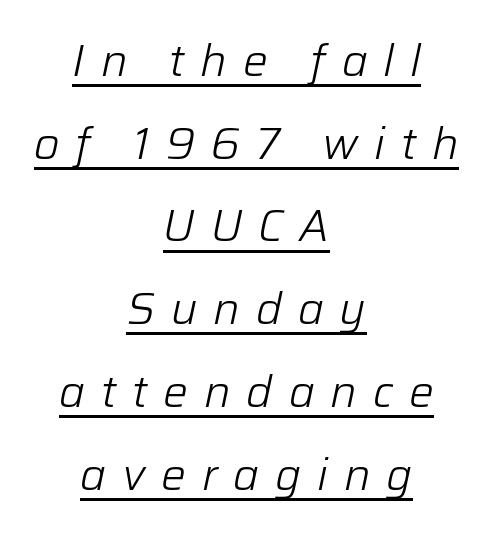
The specimen includes a rule beneath the text block's lines. A typesetter would call this proportional, since set widths differ per character. Each word looks stretched out because of the extra space between its letters. The glyphs look as if they've been sheared to an angle.
